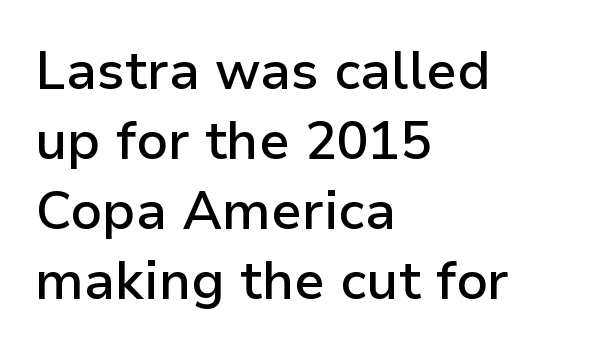
Q: Is the text bold? A: Semi-bold.
Q: Is the text italic (slanted)? A: No, it is upright.
Q: Is the typeface a serif or a sans-serif typeface? A: Sans-serif.
Q: Is the text underlined? A: No.
Q: How is the paragraph aligned? A: Left-aligned.
Q: Is the spacing between letters normal or unusually wide? A: Normal.
Q: Is the spacing between lines tight, normal or loose? A: Normal.
Q: Width (condensed, normal, or wide)? A: Normal.
Q: Stroke contrast? A: Low.
Q: x-height? A: Medium.
Q: Monospaced? A: No.
